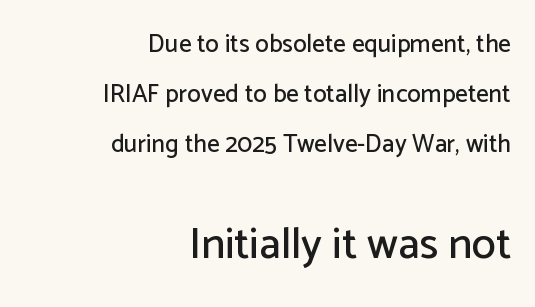
The image shows 44 px sans-serif type, upright; set right-aligned, loose line spacing (2.0x), normal letter spacing, not underlined; the second (bottom) block is 1.76x larger; low stroke contrast and a medium x-height.
